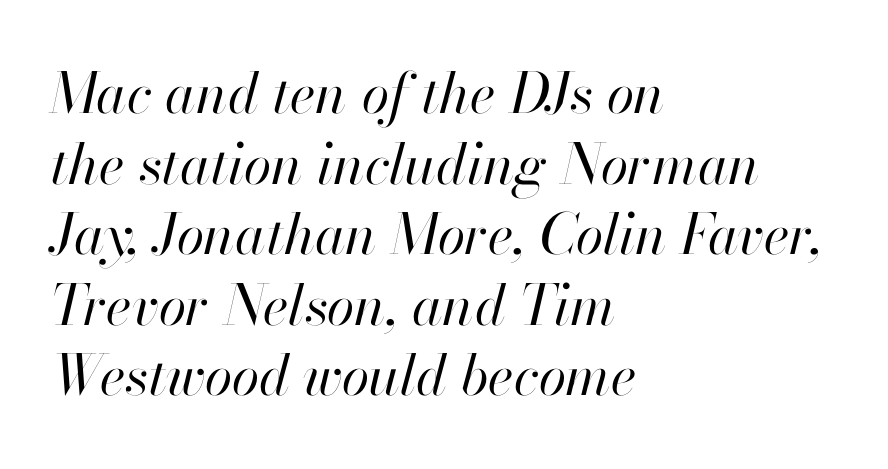
{"italic": "yes", "lean": "right", "slant_degrees": 13, "bold": "no", "weight": "regular", "width": "normal", "stroke_contrast": "high", "x_height": "small", "monospaced": "no", "underline": "no", "align": "left", "line_spacing": "normal", "line_spacing_ratio": 1.26, "letter_spacing": "normal", "letter_spacing_em": 0.0, "glyph_px": 56}
